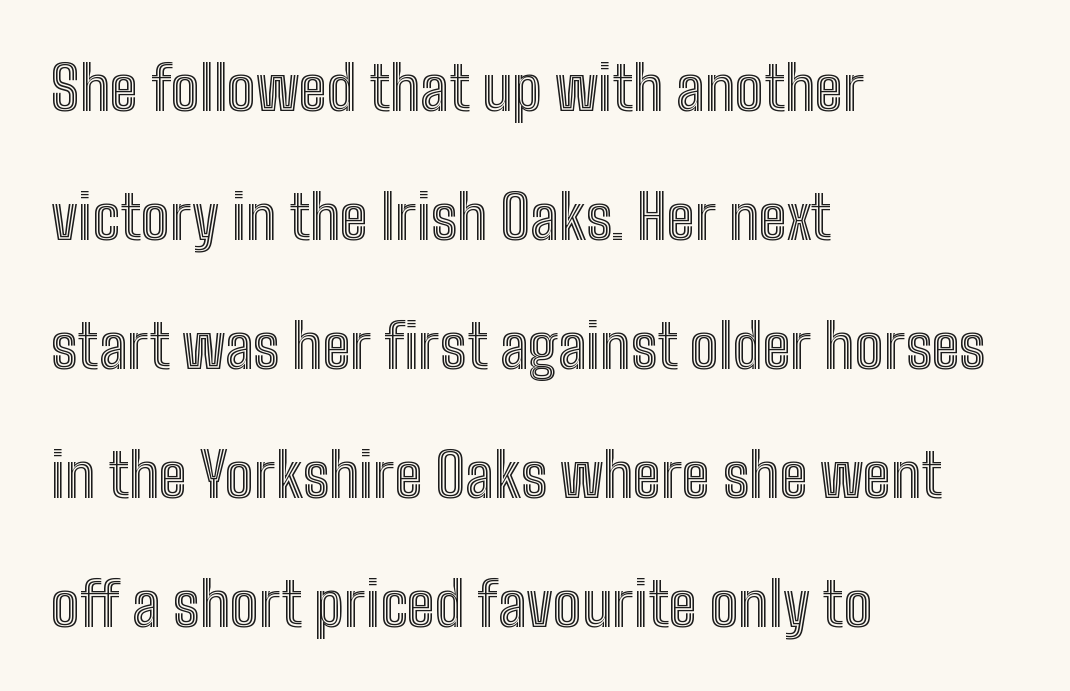
The lettering stays uniformly vertical, giving the passage a roman look. Descenders are the only things crossing below the line. All the whitespace from short lines collects on the right. Here the designer chose a conventional face with non-uniform glyph widths. Successive baselines arrive slowly, with a big drop between each. You could call the tracking neutral — neither tight nor loose.
